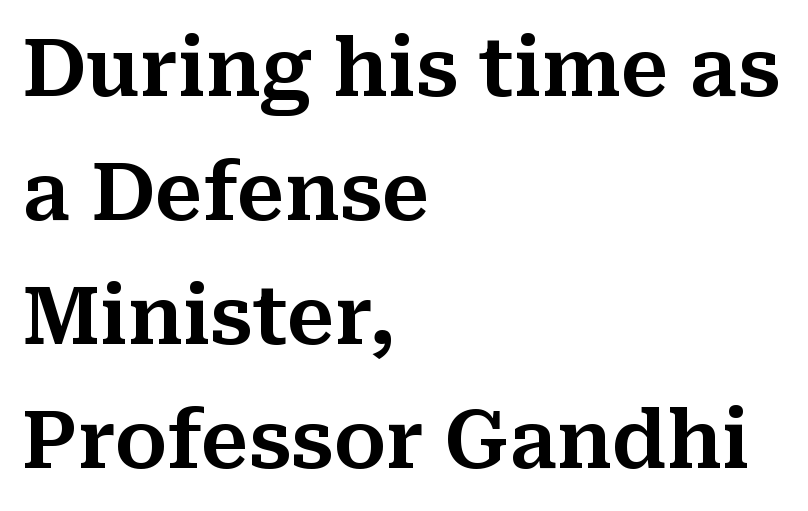
{"serif": "yes", "italic": "no", "width": "normal", "stroke_contrast": "medium", "x_height": "medium", "monospaced": "no", "underline": "no", "align": "left", "line_spacing": "normal", "line_spacing_ratio": 1.57, "letter_spacing": "normal", "letter_spacing_em": 0.0, "glyph_px": 79}
